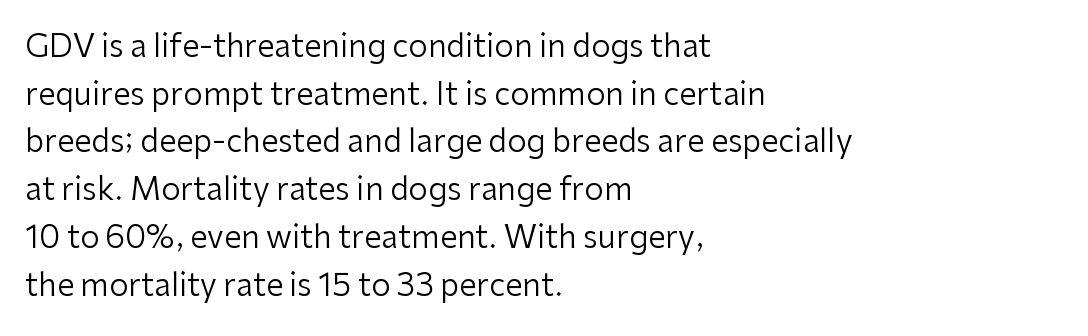
Q: Is the text bold? A: No.
Q: Is the text italic (slanted)? A: No, it is upright.
Q: Is the typeface a serif or a sans-serif typeface? A: Sans-serif.
Q: Is the text underlined? A: No.
Q: How is the paragraph aligned? A: Left-aligned.
Q: Is the spacing between letters normal or unusually wide? A: Normal.
Q: Is the spacing between lines tight, normal or loose? A: Normal.
Q: Width (condensed, normal, or wide)? A: Normal.
Q: Stroke contrast? A: Low.
Q: x-height? A: Medium.
Q: Monospaced? A: No.
